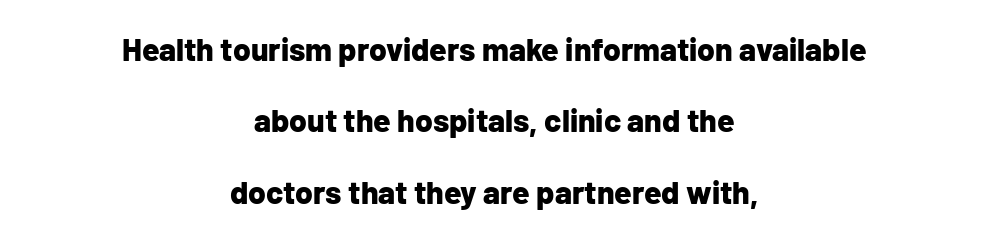
The face used here is proportionally spaced, like ordinary book or web type. Quick note: not italic, upright. Nothing unusual about the tracking: characters are spaced as the font intends. Line spacing here is loose. The strokes are fattened all the way to bold.
